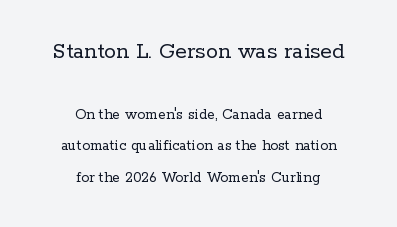
Q: Is the text bold? A: No.
Q: Is the text italic (slanted)? A: No, it is upright.
Q: Is the text underlined? A: No.
Q: How is the paragraph aligned? A: Centered.
Q: Is the spacing between letters normal or unusually wide? A: Normal.
Q: Is the spacing between lines tight, normal or loose? A: Loose.
Q: Which block of text is set in a larger size, the first (top) or the second (bottom)? A: The first (top) one.
